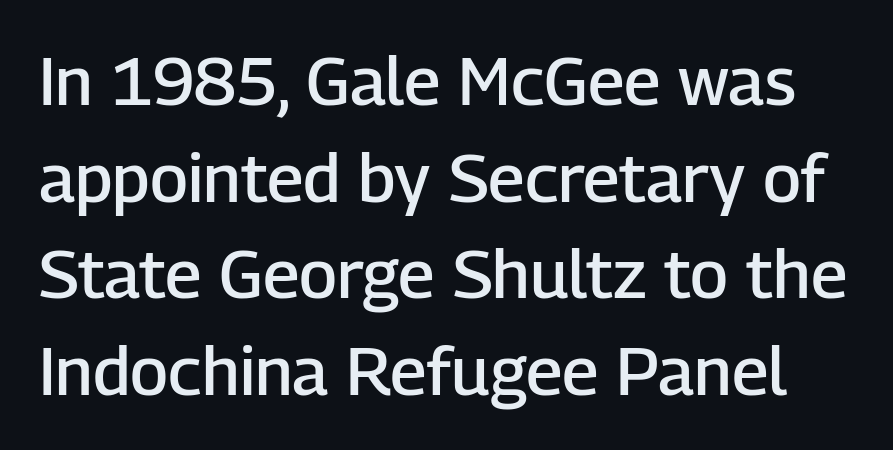
The characters display no serif detailing; their extremities are plain. The vertical gap from one line to the next is medium. Emphasis by weight is partial: semibold. It's the straight-up-and-down kind of type. How are the letters spaced? Ordinarily, with no added tracking. The area under the type is left untouched.
